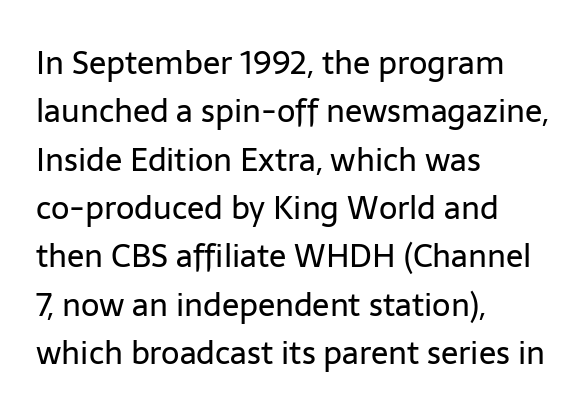
Q: Is the text bold? A: No.
Q: Is the text italic (slanted)? A: No, it is upright.
Q: Is the typeface a serif or a sans-serif typeface? A: Sans-serif.
Q: Is the text underlined? A: No.
Q: How is the paragraph aligned? A: Left-aligned.
Q: Is the spacing between letters normal or unusually wide? A: Normal.
Q: Is the spacing between lines tight, normal or loose? A: Normal.
Q: Width (condensed, normal, or wide)? A: Normal.
Q: Stroke contrast? A: Low.
Q: x-height? A: Medium.
Q: Monospaced? A: No.
